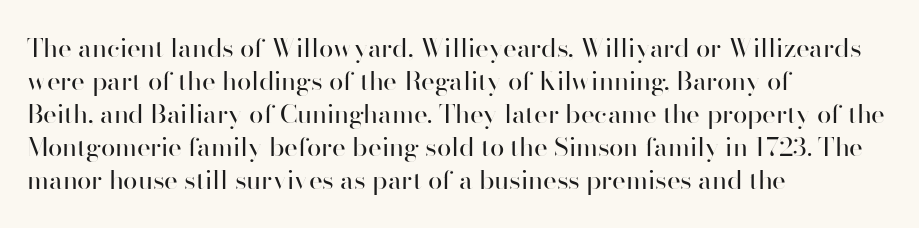
When letters stand straight like this, we call the style roman or upright. These lines sit exactly where default settings would place them. Students, note that the glyphs here touch the page at normal intervals. The passage shown is not bold in any degree. In CSS terms this would be text-align: left. Underlining? Definitely not there.
